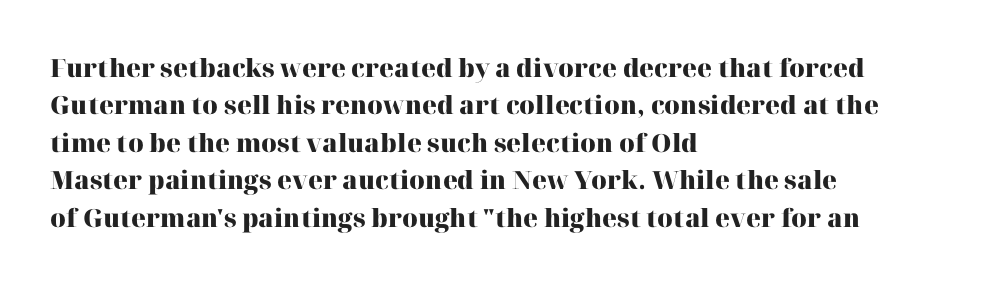
Baseline-to-baseline distance is the conventional proportion of letter height. The typesetter chose a ragged-right arrangement here. The zone under the glyphs is completely vacant. Typesetter's note: full bold, strokes at maximum text heaviness. In terms of posture, this sample is upright. The horizontal fit of the characters is conventional and even.
